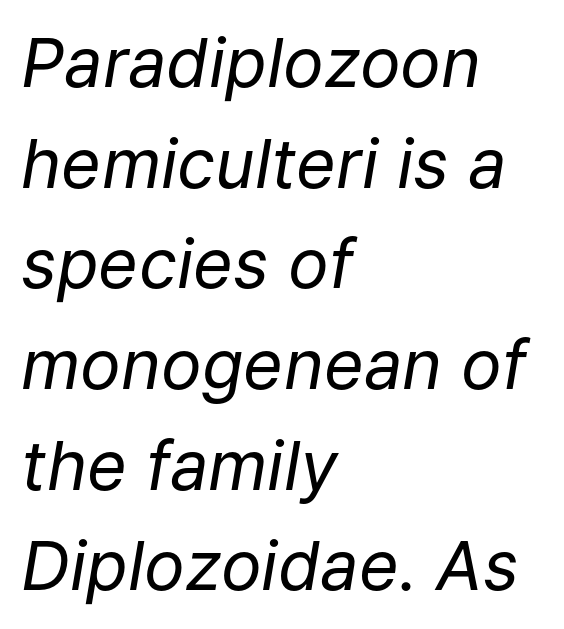
{"italic": "yes", "lean": "right", "slant_degrees": 9, "bold": "no", "weight": "regular", "width": "normal", "stroke_contrast": "low", "x_height": "medium", "monospaced": "no", "underline": "no", "align": "left", "line_spacing": "normal", "line_spacing_ratio": 1.48, "letter_spacing": "normal", "letter_spacing_em": 0.0, "glyph_px": 68}
